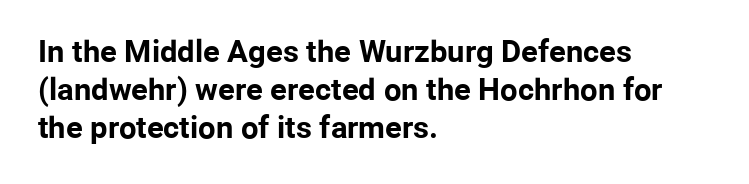
{"serif": "no", "italic": "no", "bold": "yes", "weight": "bold", "width": "normal", "stroke_contrast": "low", "x_height": "medium", "monospaced": "no", "underline": "no", "align": "left", "line_spacing_ratio": 1.22, "letter_spacing": "normal", "letter_spacing_em": 0.0, "glyph_px": 31}
